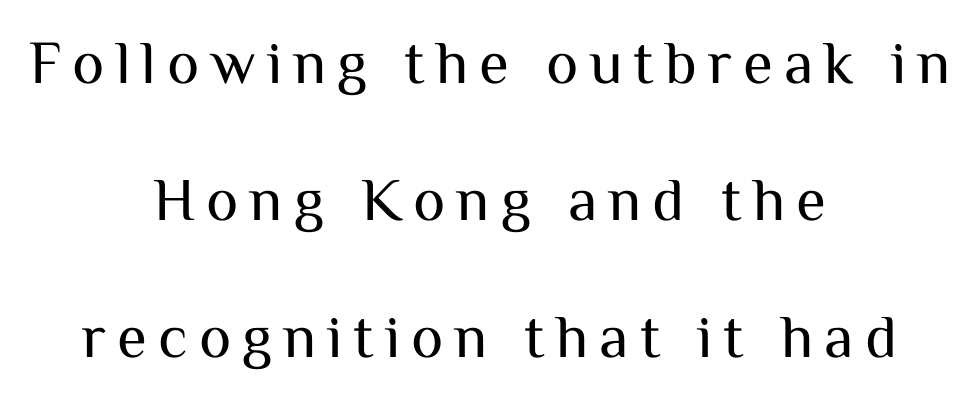
Q: Is the text bold? A: No.
Q: Is the text italic (slanted)? A: No, it is upright.
Q: Is the typeface a serif or a sans-serif typeface? A: Sans-serif.
Q: Is the text underlined? A: No.
Q: How is the paragraph aligned? A: Centered.
Q: Is the spacing between lines tight, normal or loose? A: Loose.
Q: Width (condensed, normal, or wide)? A: Normal.
Q: Stroke contrast? A: Medium.
Q: x-height? A: Medium.
Q: Monospaced? A: No.
